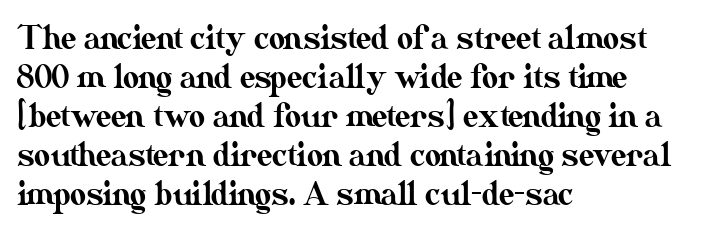
The letters stand straight up with perfectly vertical stems. Nobody touched the tracking dial on this one. Clear beneath every line of the passage. The passage is arranged the way most books set body copy — flush left. The designer left line spacing at the default.
